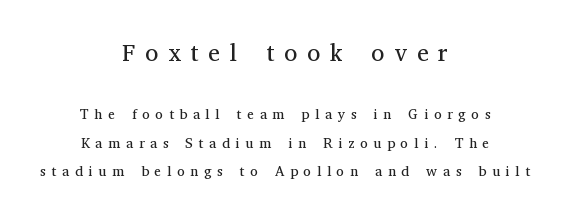
The image shows 24 px text type, upright; set centered, loose line spacing (2.01x), unusually wide letter spacing (+0.41 em), not underlined; the first (top) block is 1.71x larger.
